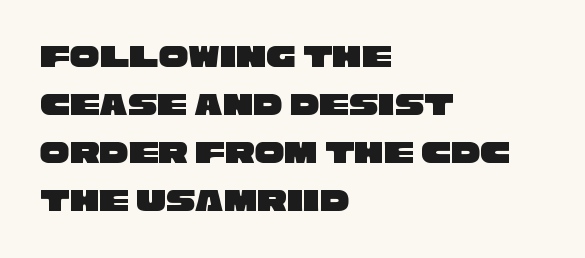
Q: Is the typeface a serif or a sans-serif typeface? A: Sans-serif.
Q: Is the text underlined? A: No.
Q: How is the paragraph aligned? A: Left-aligned.
Q: Is the spacing between letters normal or unusually wide? A: Normal.
Q: Is the spacing between lines tight, normal or loose? A: Normal.
Q: Width (condensed, normal, or wide)? A: Wide.
Q: Stroke contrast? A: Low.
Q: x-height? A: Large.
Q: Monospaced? A: No.
